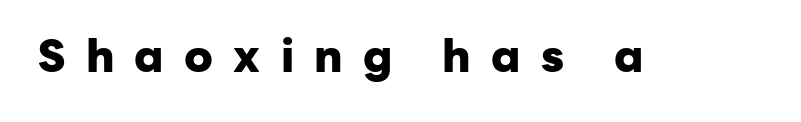
{"serif": "no", "italic": "no", "bold": "yes", "weight": "heavy", "width": "normal", "stroke_contrast": "low", "x_height": "medium", "monospaced": "no", "underline": "no", "letter_spacing": "wide", "letter_spacing_em": 0.45, "glyph_px": 45}
